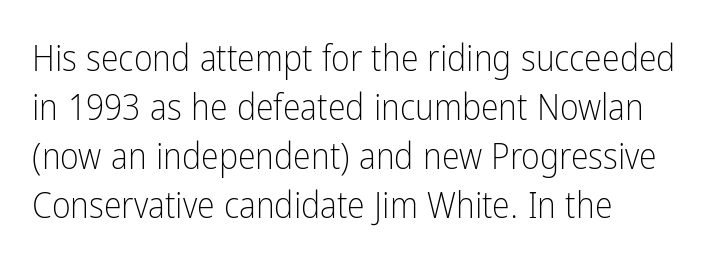
The image shows 36 px light, condensed sans-serif type, upright; set left-aligned, normal line spacing (1.36x), normal letter spacing, not underlined; low stroke contrast and a medium x-height.
